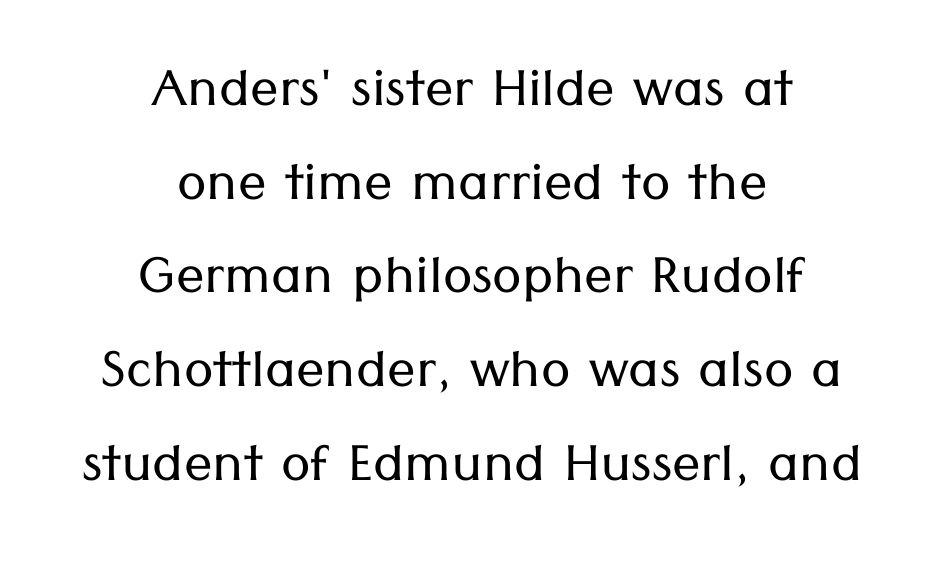
Q: Is the text bold? A: No.
Q: Is the text italic (slanted)? A: No, it is upright.
Q: Is the typeface a serif or a sans-serif typeface? A: Sans-serif.
Q: Is the text underlined? A: No.
Q: How is the paragraph aligned? A: Centered.
Q: Is the spacing between letters normal or unusually wide? A: Normal.
Q: Is the spacing between lines tight, normal or loose? A: Normal.
Q: Width (condensed, normal, or wide)? A: Normal.
Q: Stroke contrast? A: Low.
Q: x-height? A: Medium.
Q: Monospaced? A: No.
